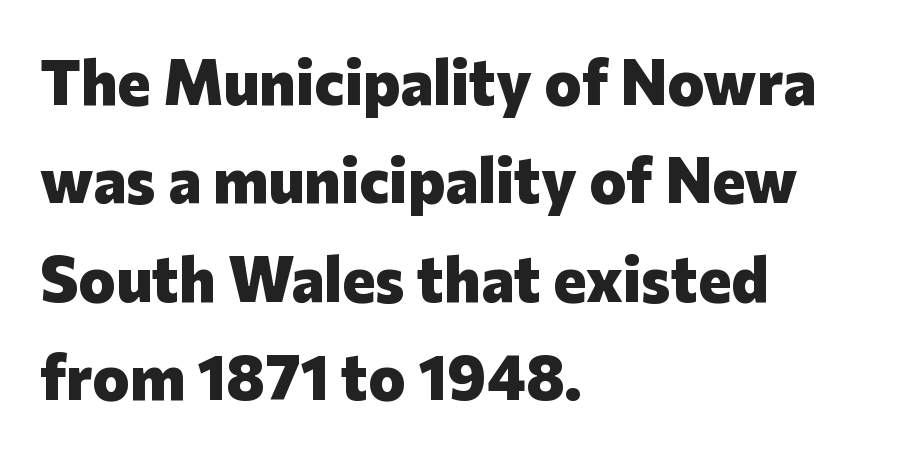
The image shows 63 px heavy sans-serif type, upright; set left-aligned, normal line spacing (1.56x), normal letter spacing, not underlined; low stroke contrast and a medium x-height.
